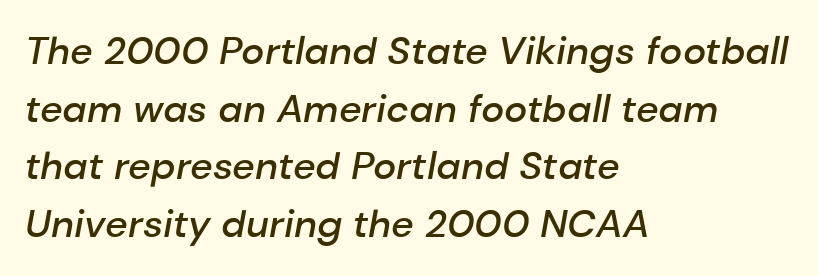
{"italic": "yes", "lean": "right", "slant_degrees": 10, "bold": "semi", "weight": "semibold", "width": "normal", "stroke_contrast": "low", "x_height": "medium", "monospaced": "no", "underline": "no", "align": "left", "line_spacing": "normal", "line_spacing_ratio": 1.48, "letter_spacing": "normal", "letter_spacing_em": 0.0, "glyph_px": 39}
